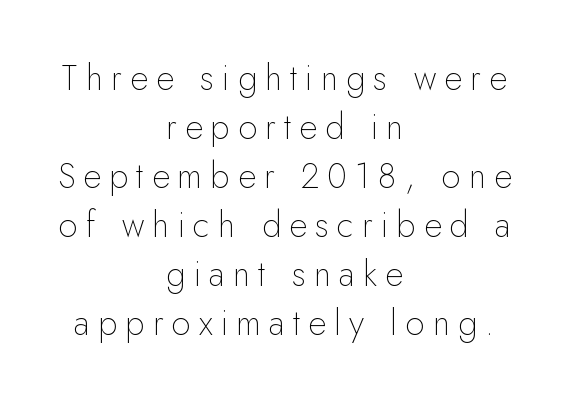
{"serif": "no", "italic": "no", "bold": "no", "weight": "thin", "width": "normal", "stroke_contrast": "low", "x_height": "small", "monospaced": "no", "underline": "no", "align": "center", "line_spacing": "normal", "line_spacing_ratio": 1.4, "letter_spacing": "wide", "letter_spacing_em": 0.23, "glyph_px": 35}
